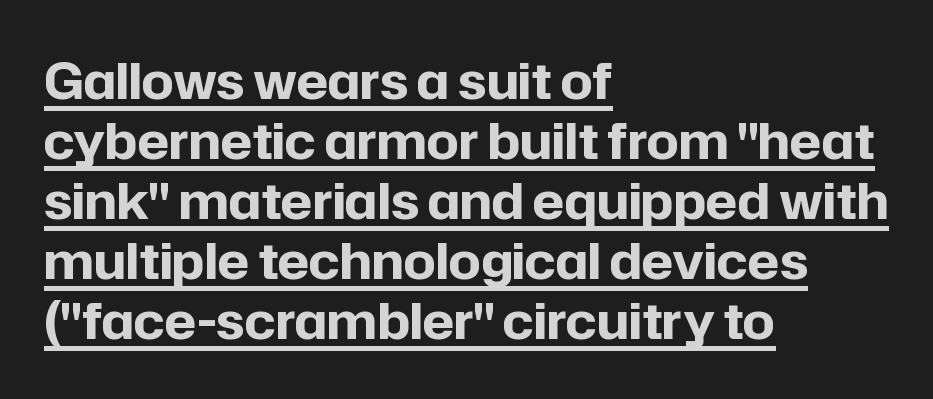
Nope, no serifs anywhere on these letters. Each glyph is drawn with heavy, bold strokes. Is this a fixed-width face? No — the glyphs have proportional, varying widths. The glyphs are accompanied by a horizontal stroke just below them.
